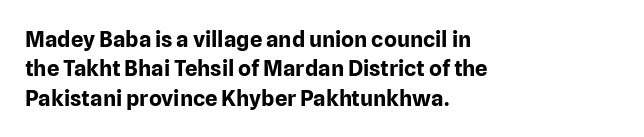
The image shows 22 px bold type, upright; set left-aligned, normal line spacing (1.34x), normal letter spacing, not underlined.
